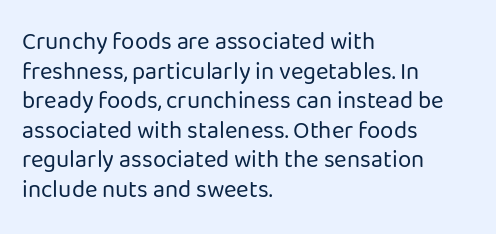
The image shows 24 px text type, upright; set left-aligned, line spacing 1.23x, normal letter spacing, not underlined.
